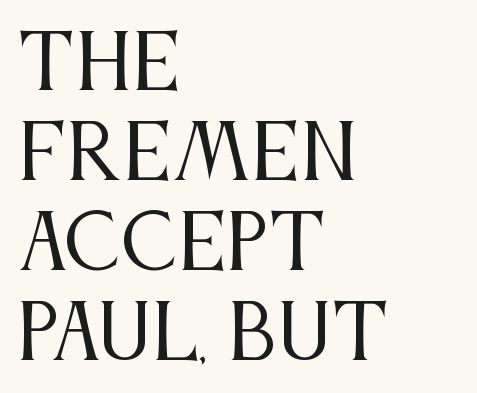
The image shows 75 px regular-weight, condensed serif type, upright; set left-aligned, line spacing 1.2x, normal letter spacing, not underlined; medium stroke contrast and a large x-height.
